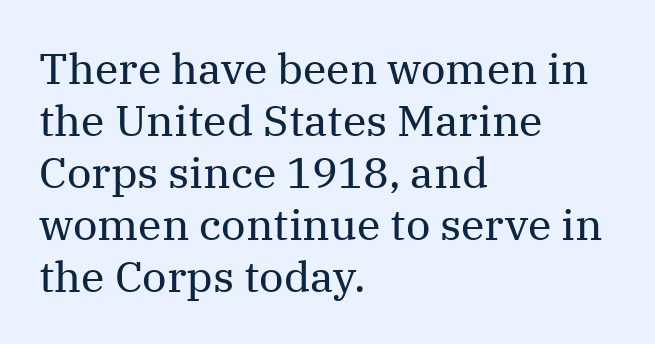
The image shows 43 px regular-weight serif type, upright; set left-aligned, line spacing 1.21x, normal letter spacing, not underlined; medium stroke contrast and a medium x-height.
